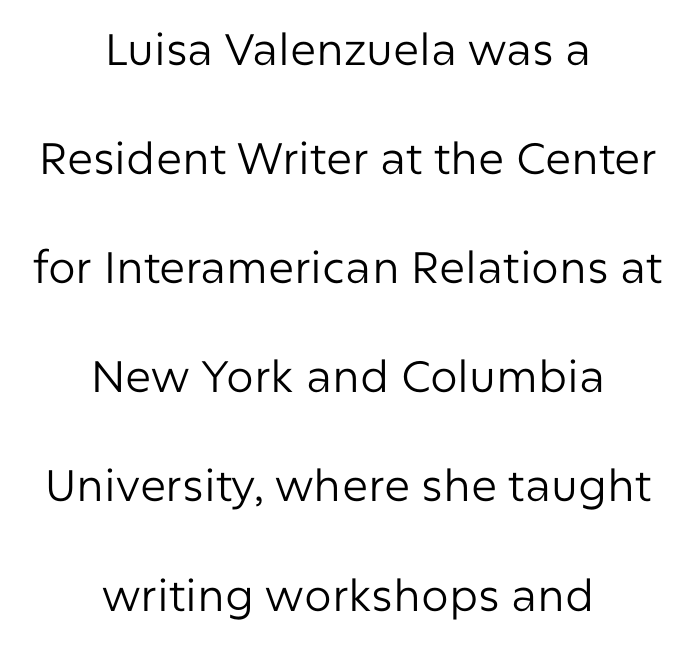
Q: Is the text bold? A: No.
Q: Is the text italic (slanted)? A: No, it is upright.
Q: Is the typeface a serif or a sans-serif typeface? A: Sans-serif.
Q: Is the text underlined? A: No.
Q: How is the paragraph aligned? A: Centered.
Q: Is the spacing between letters normal or unusually wide? A: Normal.
Q: Is the spacing between lines tight, normal or loose? A: Loose.
Q: Width (condensed, normal, or wide)? A: Normal.
Q: Stroke contrast? A: Low.
Q: x-height? A: Medium.
Q: Monospaced? A: No.
